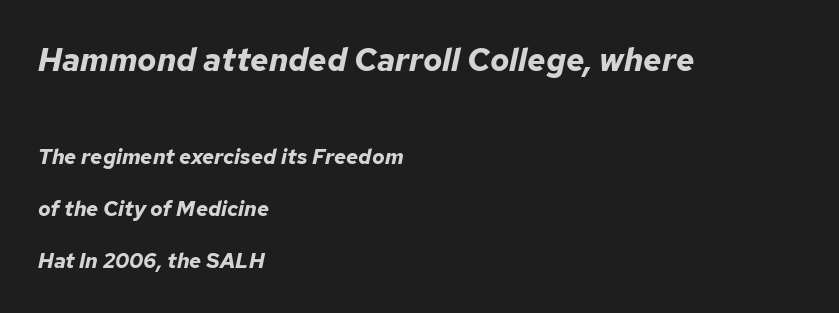
Each glyph is drawn with heavy, bold strokes. Top chunk: large. Bottom chunk: small. These lines are rendered in a variable-pitch font. The whole block is typeset with a tilt. What stands out about the letter spacing? Nothing — it is the standard amount. Summary of vertical rhythm: relaxed, with wide interline spacing.
